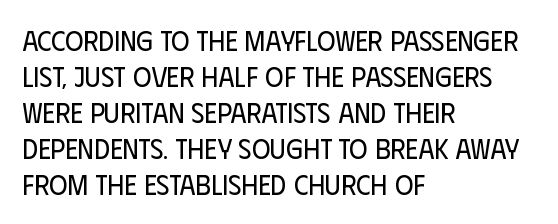
The image shows 28 px regular-weight, condensed sans-serif type, upright; set left-aligned, normal line spacing (1.29x), normal letter spacing, not underlined; low stroke contrast and a large x-height.
